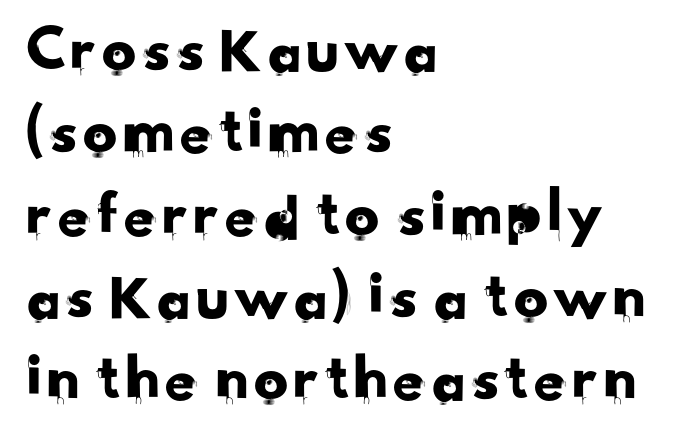
The image shows 68 px sans-serif type; set left-aligned, line spacing 1.21x, normal letter spacing, not underlined; low stroke contrast and a small x-height.
